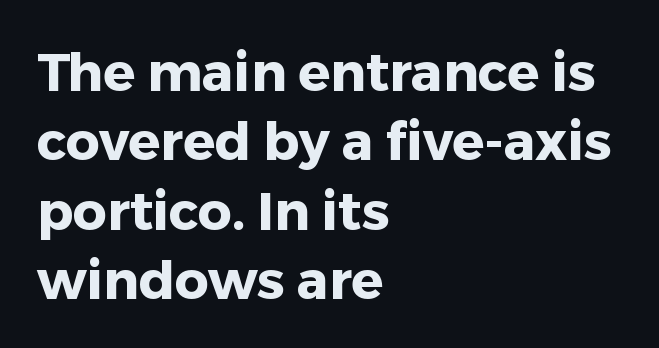
Vertical spacing — default. Character widths vary here, with narrow letters taking less room than wide ones. The axis of the letterforms is exactly vertical. On the weight axis this lands at bold, roughly 700. Spacing between characters is what you'd get straight out of the box. Layout note: lines flush left.
